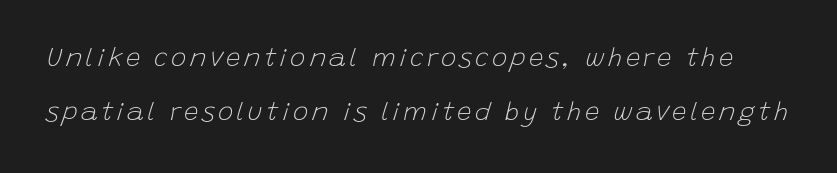
The image shows 26 px text type, italic (leaning right); set loose line spacing (2.06x), not underlined.
